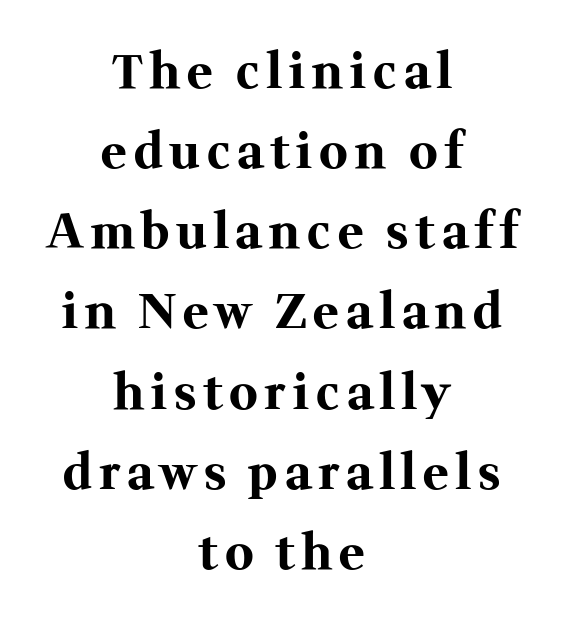
Q: Is the text bold? A: Yes.
Q: Is the text italic (slanted)? A: No, it is upright.
Q: Is the typeface a serif or a sans-serif typeface? A: Serif.
Q: Is the text underlined? A: No.
Q: How is the paragraph aligned? A: Centered.
Q: Is the spacing between lines tight, normal or loose? A: Normal.
Q: Width (condensed, normal, or wide)? A: Normal.
Q: Stroke contrast? A: Medium.
Q: x-height? A: Medium.
Q: Monospaced? A: No.
